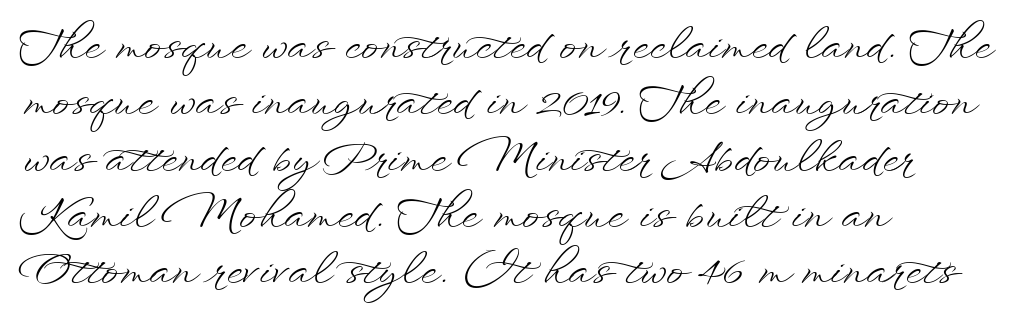
The image shows 42 px light, wide type; set left-aligned, normal line spacing (1.34x), normal letter spacing, not underlined; low stroke contrast and a small x-height.
